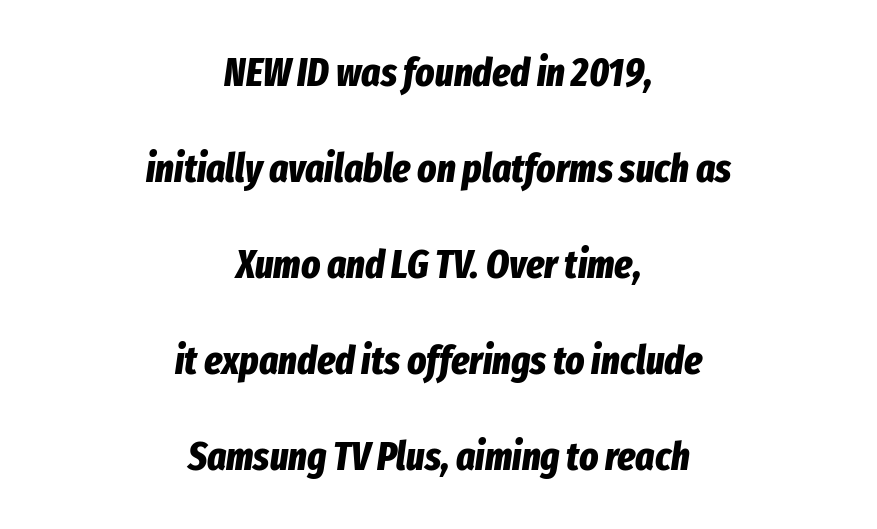
Each line is balanced around a shared central axis. Strokes here are thick enough to call this a true bold. A typesetter would call this proportional, since set widths differ per character. The rendering uses a large line-height, opening up the rows. Observe the ordinary spacing: letters are neighbours, not strangers.
